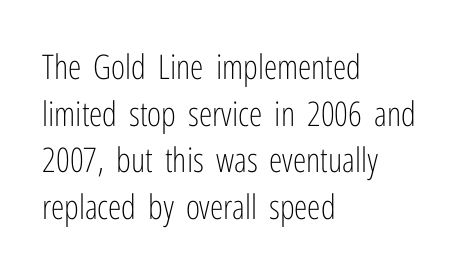
Lines of text with bare space underneath. Line spacing here is normal. Here the designer chose a conventional face with non-uniform glyph widths. The letterforms sit at book weight or below. The lines in this sample share a left origin and differ only in where they stop.
